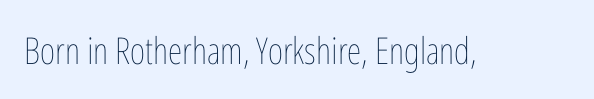
The face used here is proportionally spaced, like ordinary book or web type. Unlike italic type, these characters show no tilt at all. These lines keep a tight, regular rhythm from letter to letter. Only glyphs here, with clear space below each row.
